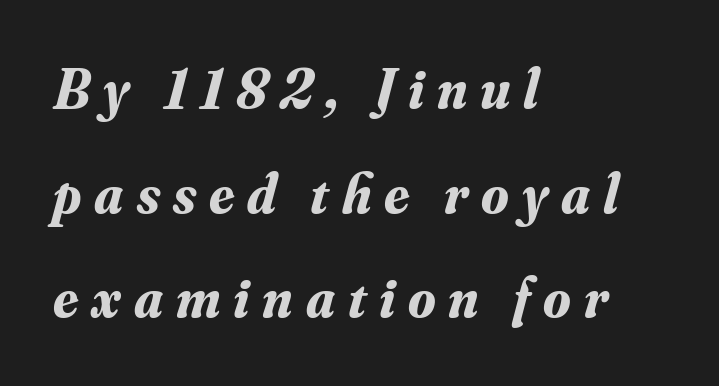
Q: Is the text bold? A: Yes.
Q: Is the text italic (slanted)? A: Yes, it leans right by about 16 degrees.
Q: Is the typeface a serif or a sans-serif typeface? A: Serif.
Q: Is the text underlined? A: No.
Q: How is the paragraph aligned? A: Left-aligned.
Q: Is the spacing between letters normal or unusually wide? A: Unusually wide.
Q: Width (condensed, normal, or wide)? A: Normal.
Q: Stroke contrast? A: Medium.
Q: x-height? A: Small.
Q: Monospaced? A: No.
